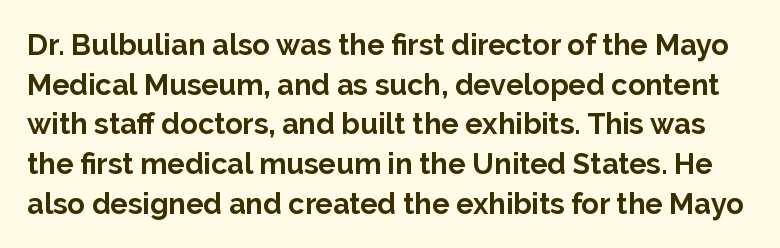
Q: Is the text bold? A: Yes.
Q: Is the text italic (slanted)? A: No, it is upright.
Q: Is the typeface a serif or a sans-serif typeface? A: Sans-serif.
Q: Is the text underlined? A: No.
Q: Is the spacing between letters normal or unusually wide? A: Normal.
Q: Is the spacing between lines tight, normal or loose? A: Normal.
Q: Width (condensed, normal, or wide)? A: Normal.
Q: Stroke contrast? A: Low.
Q: x-height? A: Medium.
Q: Monospaced? A: No.
